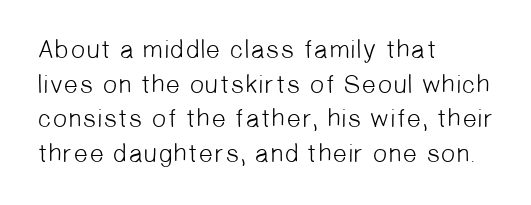
The passage shown stacks its lines at a standard gap. The lines in this sample share a left origin and differ only in where they stop. Words appear dense and cohesive because spacing is normal. Only glyphs here, with clear space below each row. Ink coverage per letter is moderate at most.
